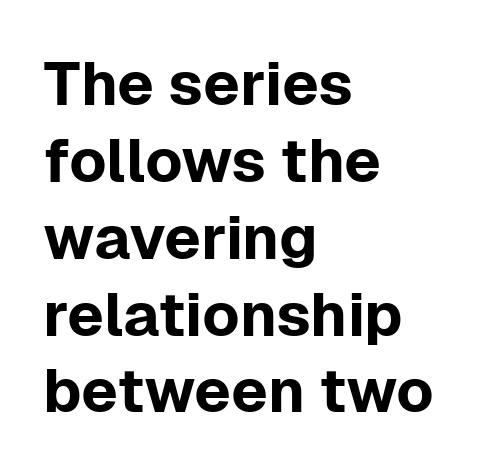
{"serif": "no", "italic": "no", "width": "normal", "stroke_contrast": "low", "x_height": "medium", "monospaced": "no", "underline": "no", "align": "left", "line_spacing": "normal", "line_spacing_ratio": 1.26, "letter_spacing": "normal", "letter_spacing_em": 0.0, "glyph_px": 61}
